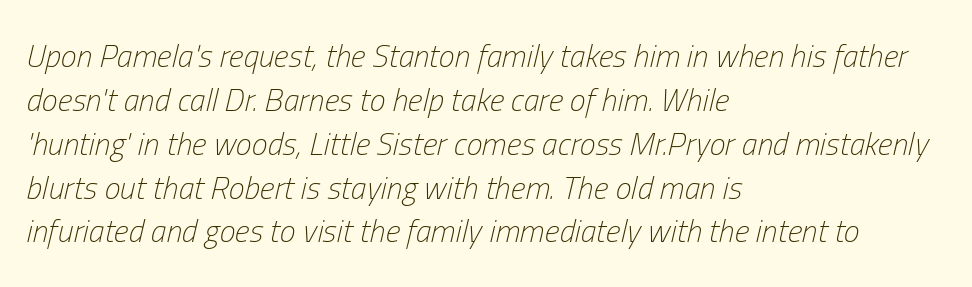
{"italic": "yes", "lean": "right", "slant_degrees": 13, "bold": "no", "weight": "light", "width": "condensed", "stroke_contrast": "low", "x_height": "medium", "monospaced": "no", "underline": "no", "align": "left", "line_spacing": "normal", "line_spacing_ratio": 1.37, "letter_spacing": "normal", "letter_spacing_em": 0.0, "glyph_px": 32}
